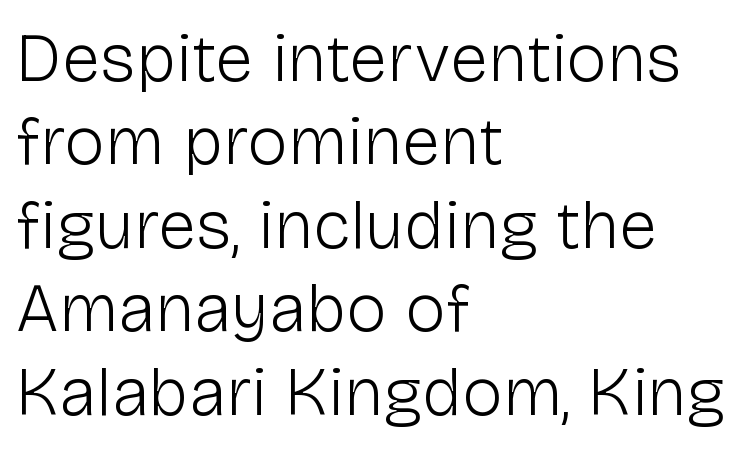
Tracking here is standard; glyphs follow each other at the usual distance. Just letters on the line, the space beneath them empty. The compositor pushed each line to the left boundary. A sans-serif font was chosen for this passage. Characters remain perfectly vertical along every line.
